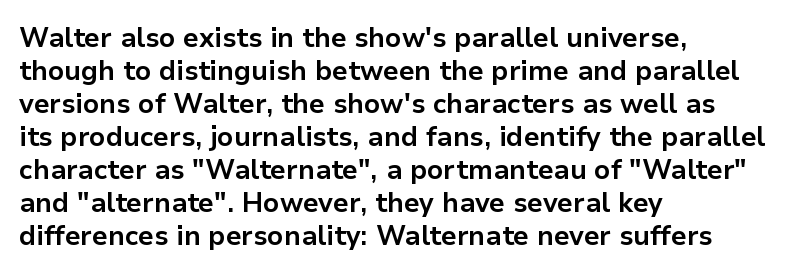
Words float on clear page, feet unadorned. Does the lettering tilt? It doesn't — this is upright. Visually the block forms a straight wall on the left and a jagged coastline on the right. These words are printed bold, with thick strokes throughout. Characters follow at the spacing the type designer built in.
